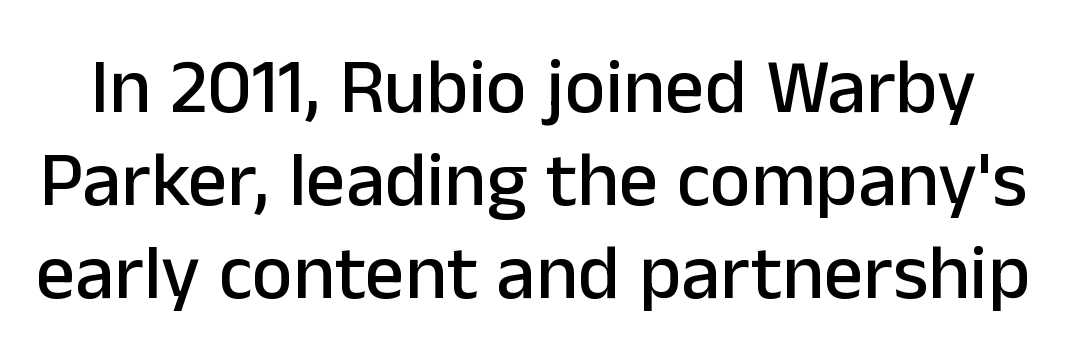
The image shows 78 px sans-serif type, upright; set line spacing 1.19x, normal letter spacing, not underlined; low stroke contrast and a medium x-height.
